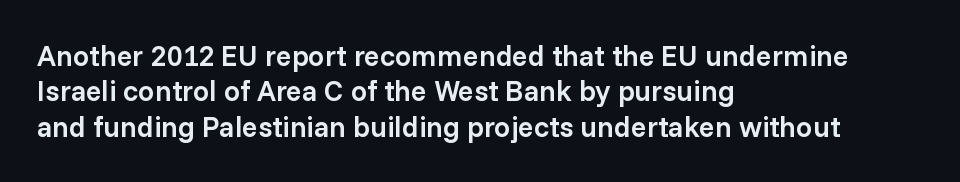
{"serif": "no", "italic": "no", "bold": "semi", "weight": "semibold", "width": "normal", "stroke_contrast": "low", "x_height": "medium", "monospaced": "no", "underline": "no", "align": "left", "line_spacing_ratio": 1.22, "letter_spacing": "normal", "letter_spacing_em": 0.0, "glyph_px": 29}
